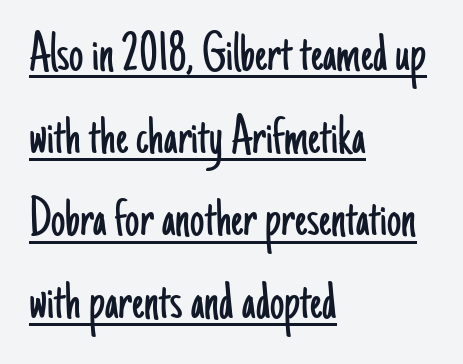
The image shows 57 px light, condensed sans-serif type, upright; set left-aligned, normal line spacing (1.45x), normal letter spacing, underlined; low stroke contrast and a small x-height.
